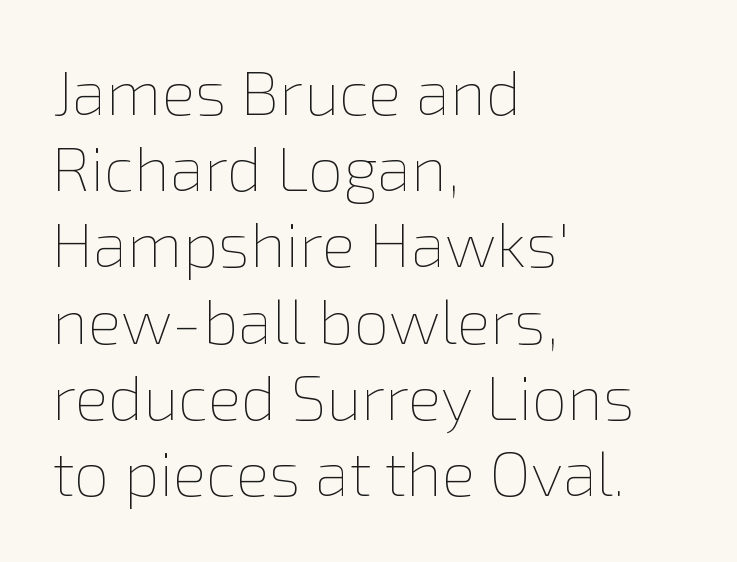
What stands out about the letter spacing? Nothing — it is the standard amount. The passage shown is typed in a proportional face where columns would drift. Descenders are the only things crossing below the line. Which margin do the lines hug? The left one — the right edge is uneven. Weight: regular or lighter.
